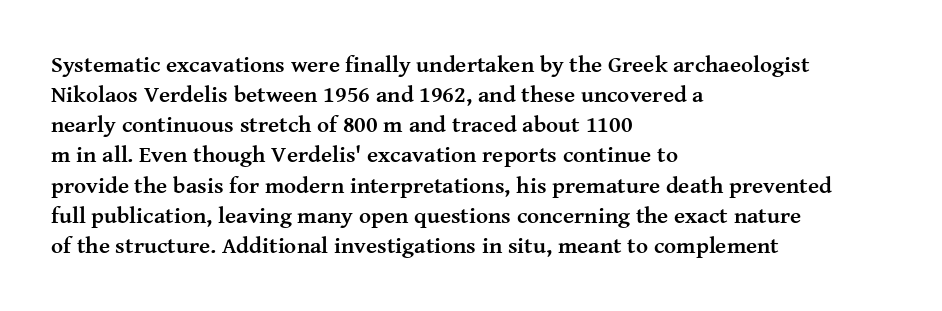
Q: Is the text bold? A: Yes.
Q: Is the text italic (slanted)? A: No, it is upright.
Q: Is the text underlined? A: No.
Q: How is the paragraph aligned? A: Left-aligned.
Q: Is the spacing between letters normal or unusually wide? A: Normal.
Q: Is the spacing between lines tight, normal or loose? A: Normal.
